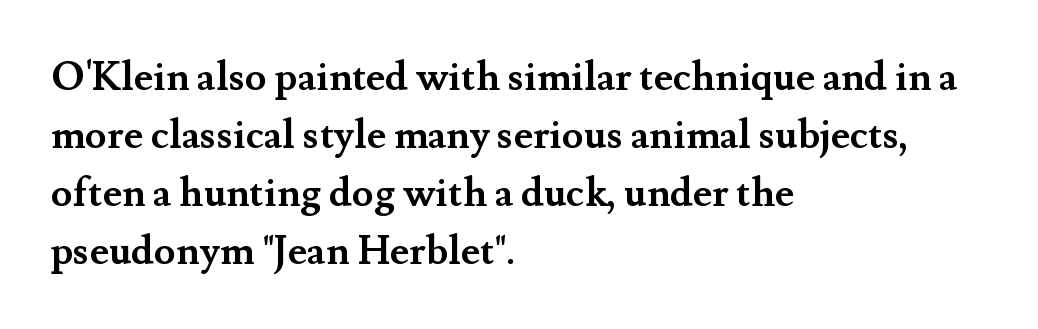
Q: Is the text bold? A: Yes.
Q: Is the text italic (slanted)? A: No, it is upright.
Q: Is the typeface a serif or a sans-serif typeface? A: Serif.
Q: Is the text underlined? A: No.
Q: How is the paragraph aligned? A: Left-aligned.
Q: Is the spacing between letters normal or unusually wide? A: Normal.
Q: Is the spacing between lines tight, normal or loose? A: Normal.
Q: Width (condensed, normal, or wide)? A: Normal.
Q: Stroke contrast? A: Medium.
Q: x-height? A: Small.
Q: Monospaced? A: No.
